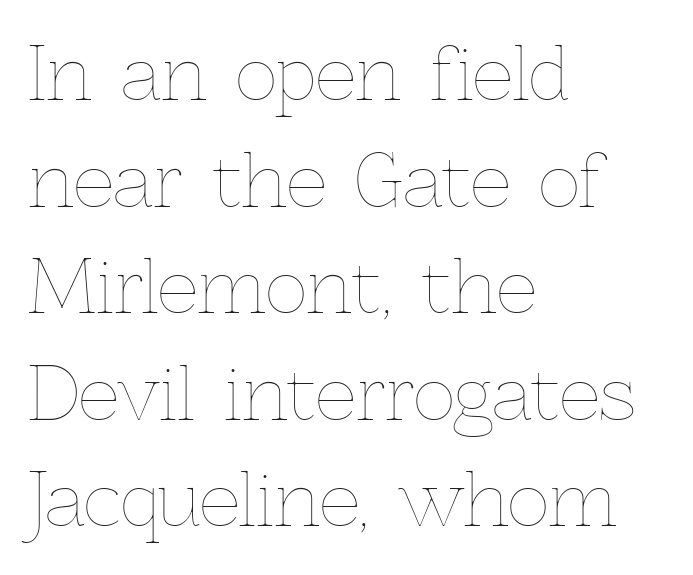
{"italic": "no", "bold": "no", "weight": "thin", "width": "normal", "x_height": "medium", "monospaced": "no", "underline": "no", "align": "left", "line_spacing": "normal", "line_spacing_ratio": 1.48, "letter_spacing": "normal", "letter_spacing_em": 0.0, "glyph_px": 72}
